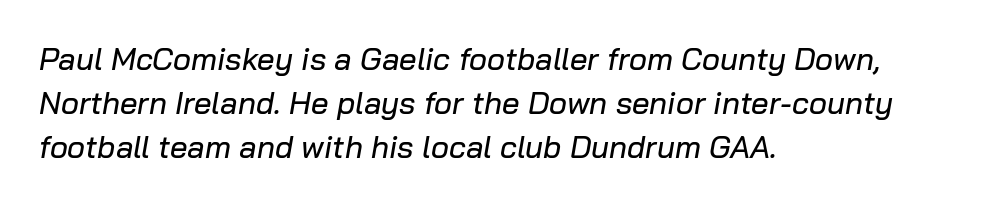
Here the glyphs are tracked normally, forming tight word shapes. You could not count columns in this text — the font is proportionally spaced. The rendering applies a slant to the glyphs. The space beneath each line is pristine and unruled.
